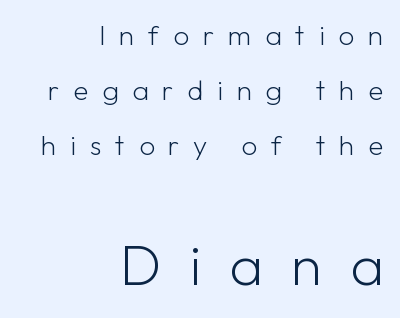
The face used here is proportionally spaced, like ordinary book or web type. Lines of text with bare space underneath. The font is comparable to plain body text, perhaps lighter. The setting favours the right margin, as signatures and pull-quotes sometimes do. You get the small type first, then a jump to larger type.
